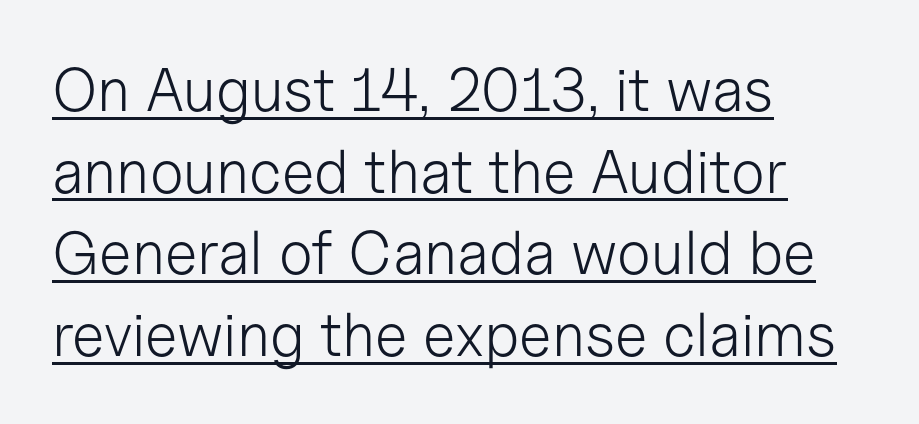
The image shows 61 px light sans-serif type, upright; set left-aligned, normal line spacing (1.34x), normal letter spacing, underlined; low stroke contrast and a medium x-height.
